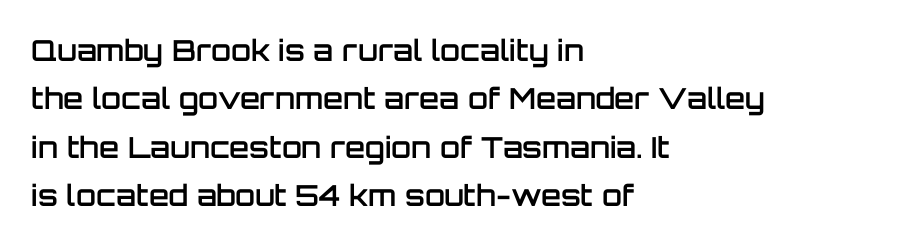
{"serif": "no", "italic": "no", "bold": "semi", "weight": "semibold", "width": "normal", "stroke_contrast": "low", "x_height": "large", "monospaced": "no", "underline": "no", "align": "left", "line_spacing": "normal", "line_spacing_ratio": 1.67, "letter_spacing": "normal", "letter_spacing_em": 0.0, "glyph_px": 29}
